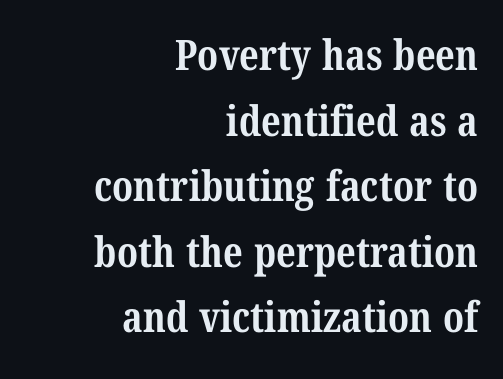
Bold? Absolutely — the strokes are thick and heavy. Letter spacing: default. I'd call this a serif setting — the letters wear small feet. If you measured baseline to baseline, you'd find a middling distance. You could not count columns in this text — the font is proportionally spaced. Is the block centered? No — it sits flush against the right margin.
